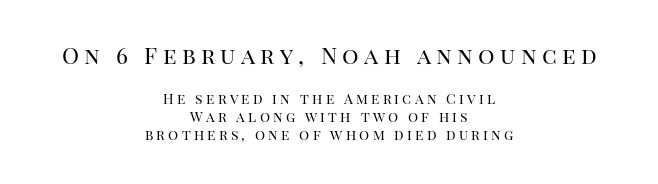
Q: Is the text bold? A: No.
Q: Is the text italic (slanted)? A: No, it is upright.
Q: Is the text underlined? A: No.
Q: How is the paragraph aligned? A: Centered.
Q: Is the spacing between letters normal or unusually wide? A: Unusually wide.
Q: Is the spacing between lines tight, normal or loose? A: Normal.
Q: Which block of text is set in a larger size, the first (top) or the second (bottom)? A: The first (top) one.
